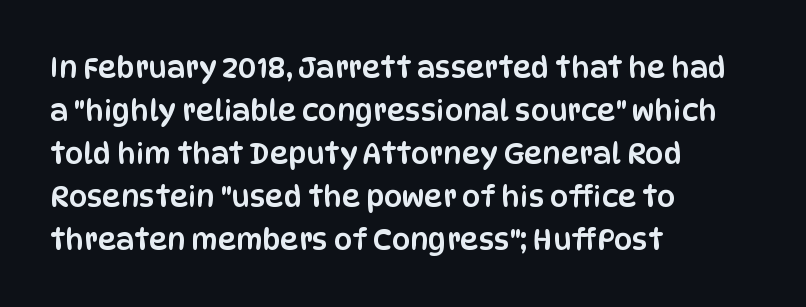
{"serif": "no", "italic": "no", "width": "condensed", "stroke_contrast": "low", "x_height": "large", "monospaced": "no", "underline": "no", "align": "left", "line_spacing": "normal", "line_spacing_ratio": 1.48, "letter_spacing": "normal", "letter_spacing_em": 0.0, "glyph_px": 29}
